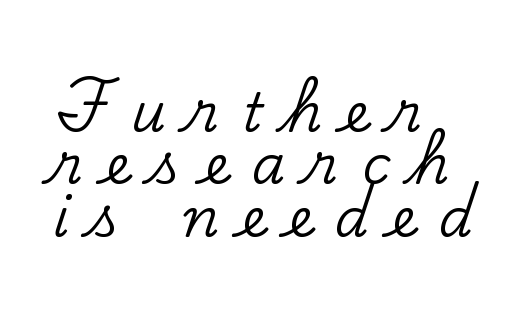
The block of text is dense from top to bottom, with scant space between rows. A typesetter would call this proportional, since set widths differ per character. Does the type have serifs? Yes, each stem ends in a small foot. Where is the straight margin? On the left. Check under the words: just untouched page.
